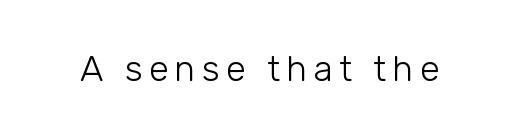
The image shows 36 px light sans-serif type, upright; set not underlined; low stroke contrast and a medium x-height.
